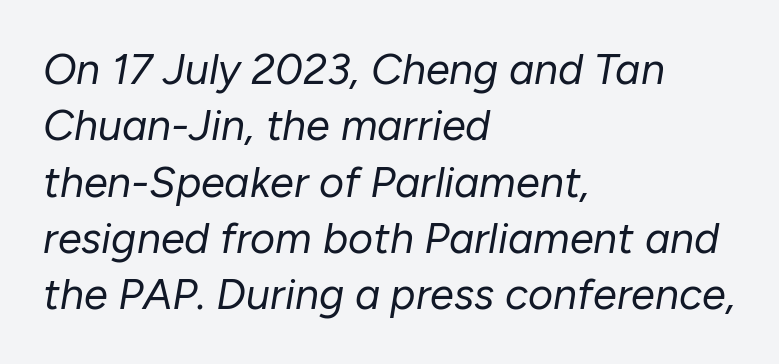
The typography opts for an oblique posture over an upright one. The text block is weighted toward the left margin, trailing off unevenly rightward. This sample keeps an unexceptional amount of space between lines. The passage shown is not underscored anywhere. Glyph-to-glyph distance matches everyday printed text. Is the type heavy? It reads as light-to-regular instead.
